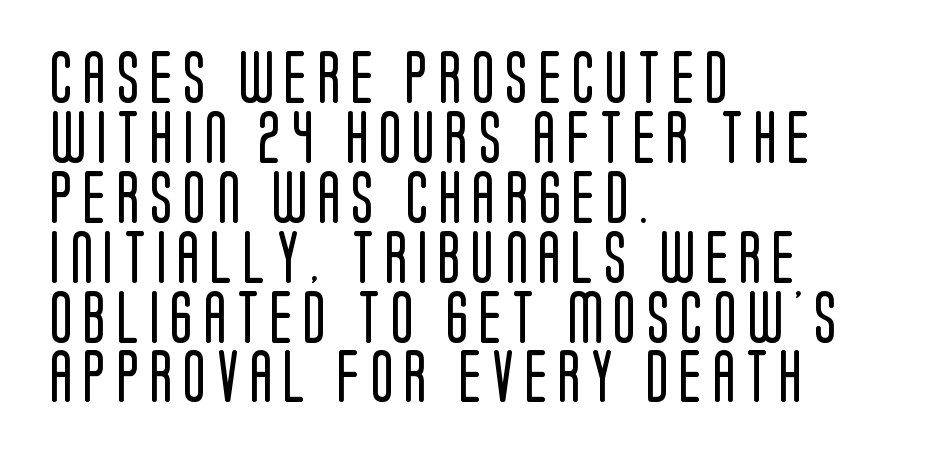
Q: Is the text bold? A: No.
Q: Is the text italic (slanted)? A: No, it is upright.
Q: Is the typeface a serif or a sans-serif typeface? A: Sans-serif.
Q: Is the text underlined? A: No.
Q: How is the paragraph aligned? A: Left-aligned.
Q: Is the spacing between letters normal or unusually wide? A: Unusually wide.
Q: Is the spacing between lines tight, normal or loose? A: Tight.
Q: Width (condensed, normal, or wide)? A: Condensed.
Q: Stroke contrast? A: Low.
Q: x-height? A: Large.
Q: Monospaced? A: No.
